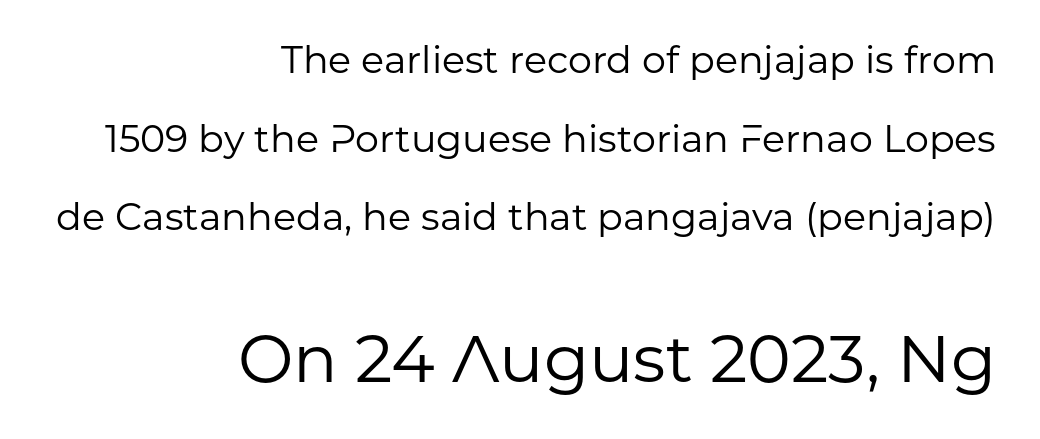
Lines of text with bare space underneath. The lettering holds an erect, upright posture throughout. If you squint, the bottom block still reads clearly — it's the larger of the two. These glyphs show unthickened strokes, regular width or finer.
